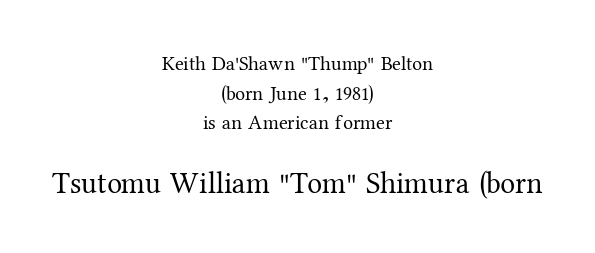
{"serif": "yes", "italic": "no", "bold": "no", "weight": "regular", "width": "normal", "stroke_contrast": "medium", "x_height": "medium", "monospaced": "no", "underline": "no", "align": "center", "line_spacing": "normal", "line_spacing_ratio": 1.48, "letter_spacing": "normal", "letter_spacing_em": 0.0, "larger_block": "second", "size_ratio": 1.5, "glyph_px": 30}
